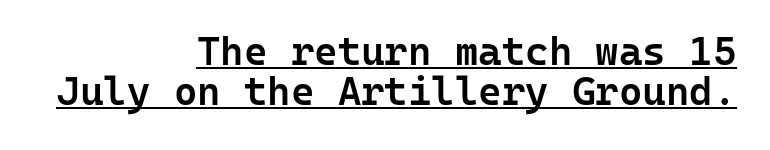
Q: Is the text bold? A: Semi-bold.
Q: Is the text italic (slanted)? A: No, it is upright.
Q: Is the typeface a serif or a sans-serif typeface? A: Sans-serif.
Q: Is the text underlined? A: Yes.
Q: How is the paragraph aligned? A: Right-aligned.
Q: Is the spacing between letters normal or unusually wide? A: Normal.
Q: Is the spacing between lines tight, normal or loose? A: Tight.
Q: Width (condensed, normal, or wide)? A: Normal.
Q: Stroke contrast? A: Low.
Q: x-height? A: Medium.
Q: Monospaced? A: Yes.
